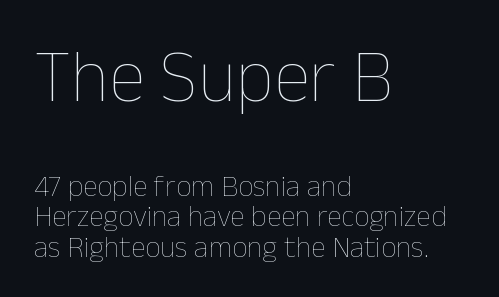
The image shows 74 px thin type, upright; set left-aligned, tight line spacing (1.02x), normal letter spacing, not underlined; the first (top) block is 2.47x larger; low stroke contrast and a medium x-height.
